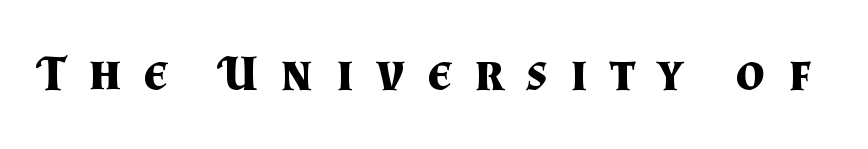
The image shows 51 px bold serif type, upright; set unusually wide letter spacing (+0.44 em), not underlined; medium stroke contrast and a small x-height.
